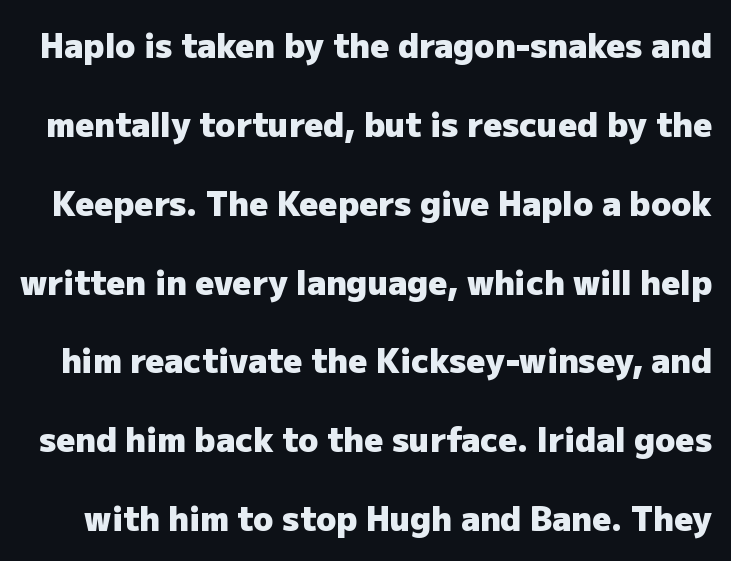
No word sits above an underline. Is this a fixed-width face? No — the glyphs have proportional, varying widths. The letters sit at their default tracking, neither squeezed nor spread. This is the regular roman posture of the typeface. Serif or sans? Sans — the stroke terminals are bare. Notice the wide empty band between every row — that's loose leading.
